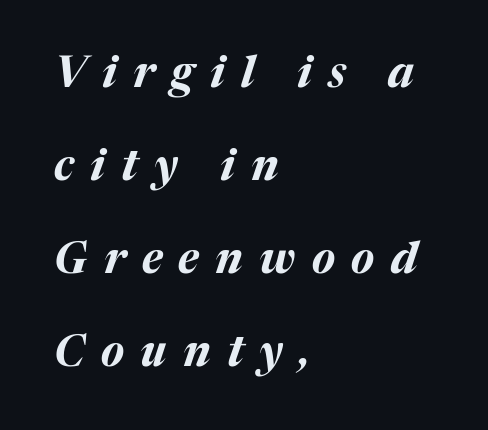
{"italic": "yes", "lean": "right", "slant_degrees": 17, "bold": "yes", "weight": "bold", "width": "normal", "stroke_contrast": "medium", "x_height": "medium", "monospaced": "no", "underline": "no", "align": "left", "line_spacing": "loose", "line_spacing_ratio": 2.16, "letter_spacing": "wide", "letter_spacing_em": 0.38, "glyph_px": 43}
